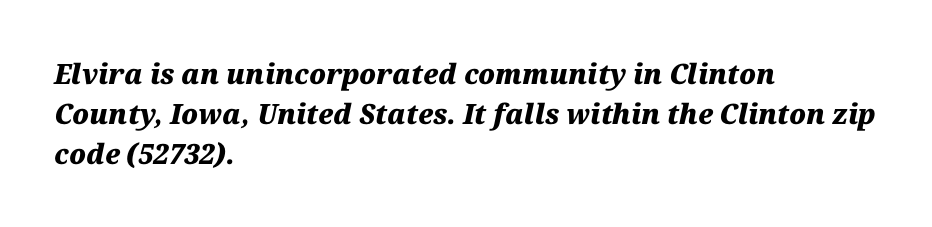
The image shows 28 px heavy type, italic (leaning right); set left-aligned, normal line spacing (1.42x), normal letter spacing, not underlined; medium stroke contrast and a medium x-height.
